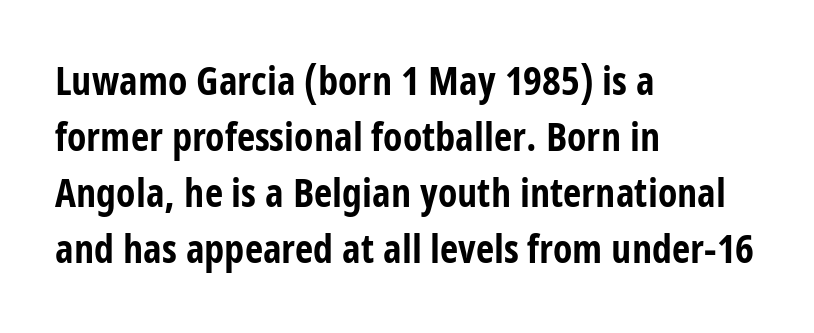
{"serif": "no", "italic": "no", "bold": "yes", "weight": "bold", "width": "condensed", "stroke_contrast": "low", "x_height": "large", "monospaced": "no", "underline": "no", "align": "left", "line_spacing": "normal", "line_spacing_ratio": 1.4, "letter_spacing": "normal", "letter_spacing_em": 0.0, "glyph_px": 40}
